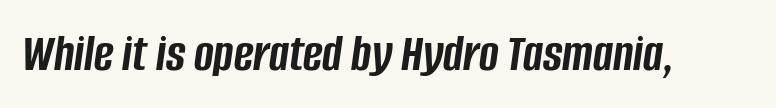
{"italic": "yes", "lean": "right", "slant_degrees": 8, "bold": "yes", "weight": "semibold", "width": "condensed", "stroke_contrast": "low", "x_height": "large", "monospaced": "no", "underline": "no", "letter_spacing": "normal", "letter_spacing_em": 0.0, "glyph_px": 53}
